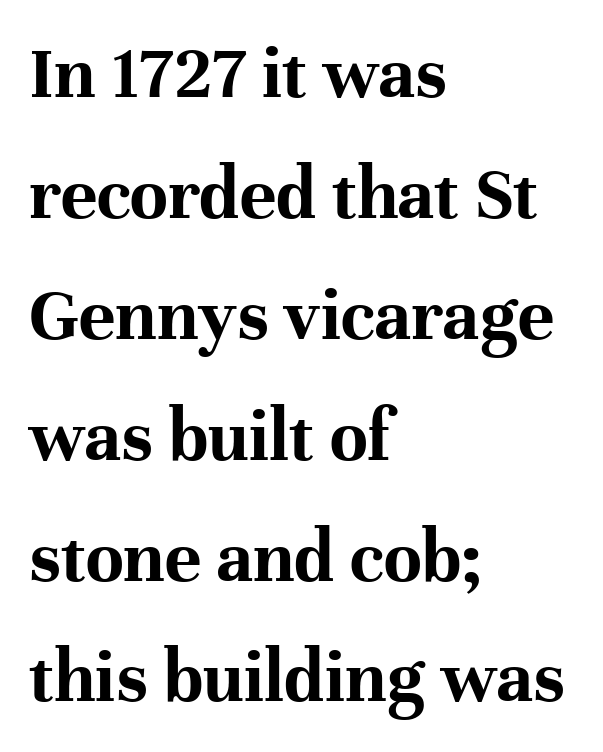
{"serif": "yes", "italic": "no", "bold": "yes", "weight": "bold", "width": "normal", "stroke_contrast": "high", "x_height": "medium", "monospaced": "no", "underline": "no", "align": "left", "line_spacing": "normal", "line_spacing_ratio": 1.57, "letter_spacing": "normal", "letter_spacing_em": 0.0, "glyph_px": 77}
